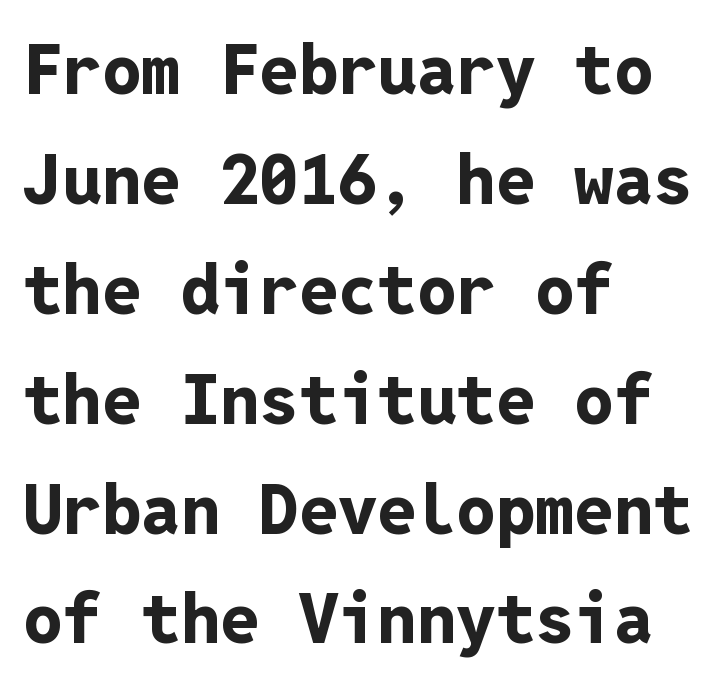
Q: Is the text bold? A: Yes.
Q: Is the text italic (slanted)? A: No, it is upright.
Q: Is the typeface a serif or a sans-serif typeface? A: Sans-serif.
Q: Is the text underlined? A: No.
Q: How is the paragraph aligned? A: Left-aligned.
Q: Is the spacing between letters normal or unusually wide? A: Normal.
Q: Is the spacing between lines tight, normal or loose? A: Normal.
Q: Width (condensed, normal, or wide)? A: Normal.
Q: Stroke contrast? A: Low.
Q: x-height? A: Medium.
Q: Monospaced? A: Yes.
